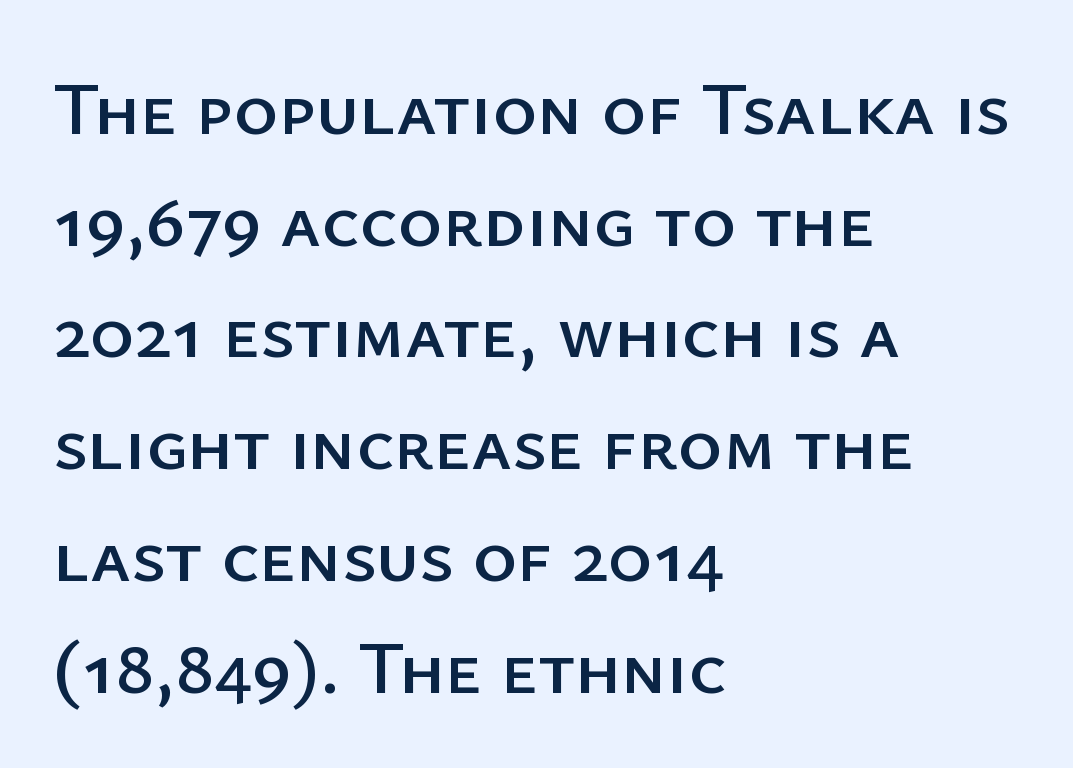
Q: Is the text italic (slanted)? A: No, it is upright.
Q: Is the typeface a serif or a sans-serif typeface? A: Sans-serif.
Q: Is the text underlined? A: No.
Q: How is the paragraph aligned? A: Left-aligned.
Q: Is the spacing between letters normal or unusually wide? A: Normal.
Q: Is the spacing between lines tight, normal or loose? A: Normal.
Q: Width (condensed, normal, or wide)? A: Normal.
Q: Stroke contrast? A: Low.
Q: x-height? A: Medium.
Q: Monospaced? A: No.
